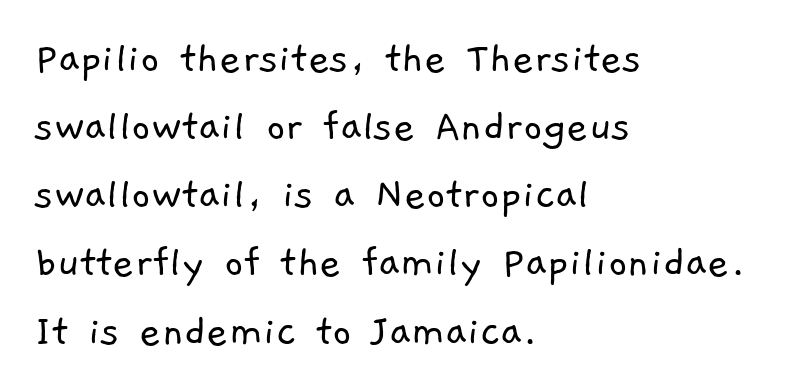
{"serif": "no", "bold": "no", "weight": "light", "width": "normal", "stroke_contrast": "low", "x_height": "medium", "monospaced": "no", "underline": "no", "align": "left", "line_spacing": "normal", "line_spacing_ratio": 1.45, "letter_spacing": "normal", "letter_spacing_em": 0.0, "glyph_px": 47}
